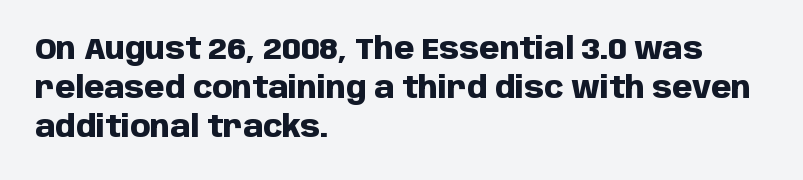
{"serif": "no", "italic": "no", "bold": "yes", "weight": "heavy", "width": "normal", "stroke_contrast": "low", "x_height": "large", "monospaced": "no", "underline": "no", "align": "left", "line_spacing": "normal", "line_spacing_ratio": 1.35, "letter_spacing": "normal", "letter_spacing_em": 0.0, "glyph_px": 29}
